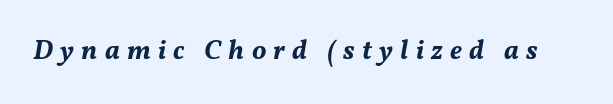
Q: Is the text bold? A: Yes.
Q: Is the text italic (slanted)? A: Yes, it leans right by about 11 degrees.
Q: Is the text underlined? A: No.
Q: Is the spacing between letters normal or unusually wide? A: Unusually wide.
